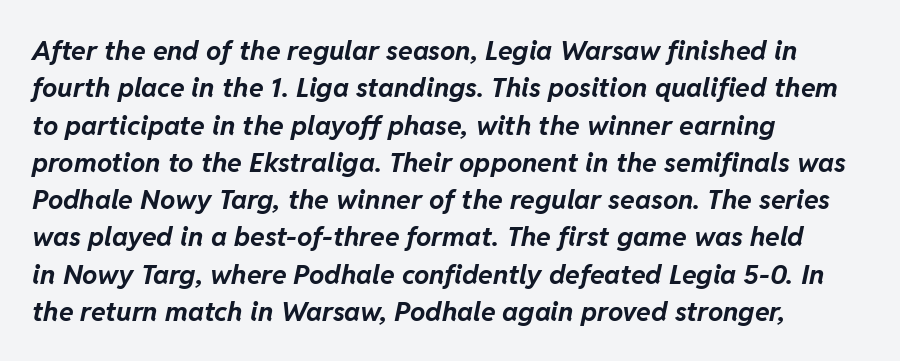
{"italic": "yes", "lean": "right", "slant_degrees": 11, "bold": "yes", "underline": "no", "align": "left", "line_spacing": "normal", "line_spacing_ratio": 1.38, "letter_spacing": "normal", "letter_spacing_em": 0.0, "glyph_px": 27}
